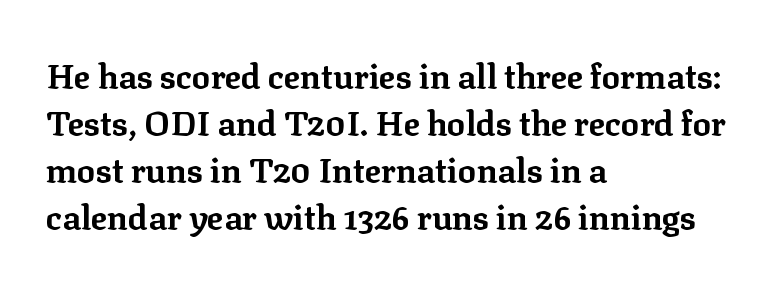
Q: Is the text bold? A: Yes.
Q: Is the text italic (slanted)? A: No, it is upright.
Q: Is the typeface a serif or a sans-serif typeface? A: Serif.
Q: Is the text underlined? A: No.
Q: How is the paragraph aligned? A: Left-aligned.
Q: Is the spacing between letters normal or unusually wide? A: Normal.
Q: Is the spacing between lines tight, normal or loose? A: Normal.
Q: Width (condensed, normal, or wide)? A: Normal.
Q: Stroke contrast? A: Low.
Q: x-height? A: Medium.
Q: Monospaced? A: No.
